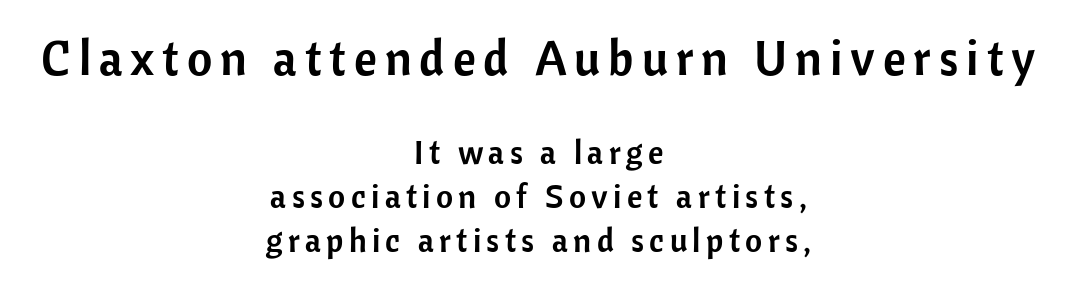
Q: Is the text italic (slanted)? A: No, it is upright.
Q: Is the typeface a serif or a sans-serif typeface? A: Sans-serif.
Q: Is the text underlined? A: No.
Q: How is the paragraph aligned? A: Centered.
Q: Is the spacing between lines tight, normal or loose? A: Normal.
Q: Which block of text is set in a larger size, the first (top) or the second (bottom)? A: The first (top) one.
Q: Width (condensed, normal, or wide)? A: Normal.
Q: Stroke contrast? A: Low.
Q: x-height? A: Medium.
Q: Monospaced? A: No.
